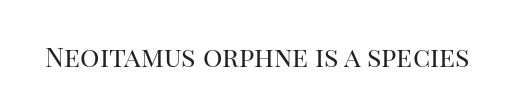
The image shows 27 px text type, upright; set normal letter spacing, not underlined.
